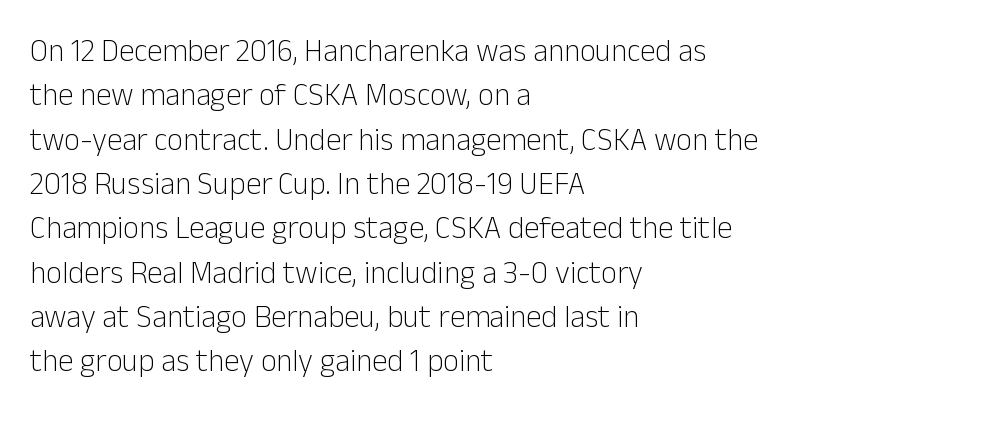
The image shows 31 px light sans-serif type, upright; set left-aligned, normal line spacing (1.43x), normal letter spacing, not underlined; low stroke contrast and a medium x-height.
